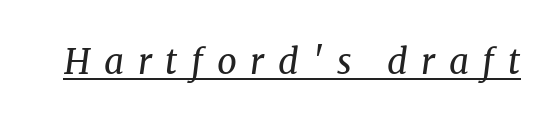
{"serif": "yes", "italic": "yes", "lean": "right", "slant_degrees": 8, "bold": "no", "weight": "regular", "width": "normal", "stroke_contrast": "medium", "x_height": "medium", "monospaced": "no", "underline": "yes", "letter_spacing": "wide", "letter_spacing_em": 0.39, "glyph_px": 35}
